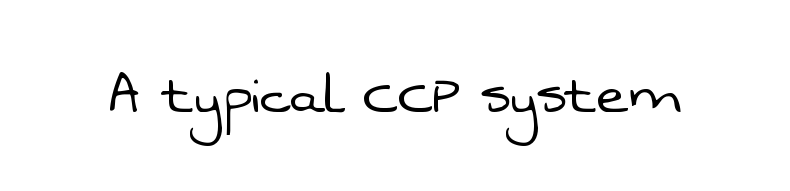
Nobody touched the tracking dial on this one. No feet cap the strokes, marking this as sans-serif type. Words float on clear page, feet unadorned. The characters are drawn with everyday or finer stroke widths. Character widths vary here, with narrow letters taking less room than wide ones.
